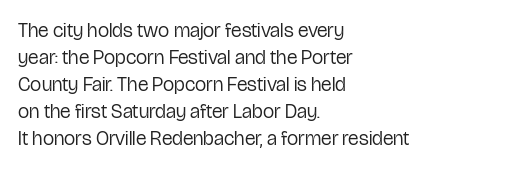
{"italic": "no", "bold": "no", "underline": "no", "align": "left", "line_spacing": "normal", "line_spacing_ratio": 1.35, "letter_spacing": "normal", "letter_spacing_em": 0.0, "glyph_px": 20}
